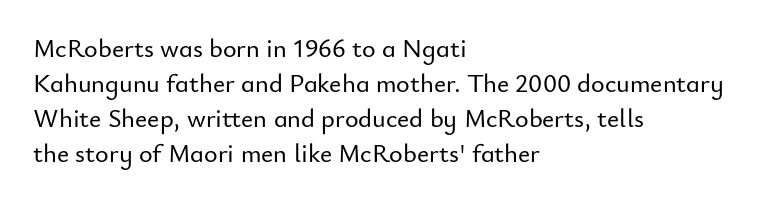
{"italic": "no", "underline": "no", "align": "left", "line_spacing": "normal", "line_spacing_ratio": 1.34, "letter_spacing": "normal", "letter_spacing_em": 0.0, "glyph_px": 26}
